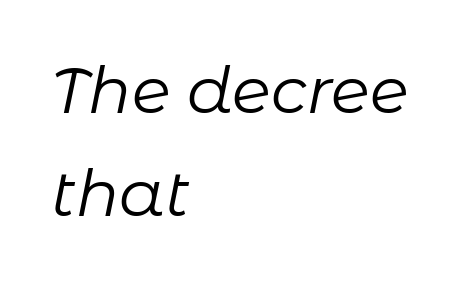
The image shows 64 px regular-weight type, italic (leaning right); set left-aligned, normal line spacing (1.61x), normal letter spacing, not underlined; low stroke contrast and a medium x-height.
